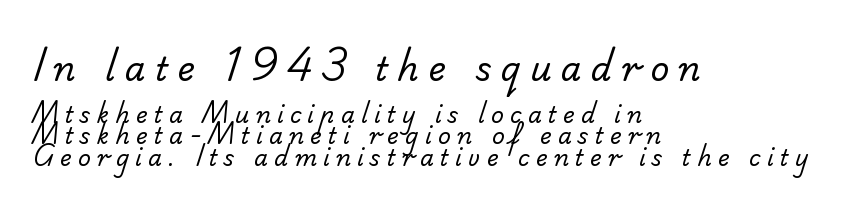
Q: Is the text bold? A: No.
Q: Is the typeface a serif or a sans-serif typeface? A: Sans-serif.
Q: Is the text underlined? A: No.
Q: How is the paragraph aligned? A: Left-aligned.
Q: Is the spacing between letters normal or unusually wide? A: Unusually wide.
Q: Is the spacing between lines tight, normal or loose? A: Tight.
Q: Which block of text is set in a larger size, the first (top) or the second (bottom)? A: The first (top) one.
Q: Width (condensed, normal, or wide)? A: Normal.
Q: Stroke contrast? A: Low.
Q: x-height? A: Small.
Q: Monospaced? A: No.
